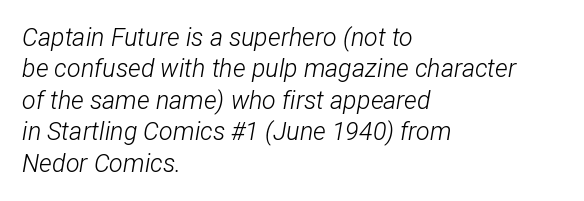
The image shows 25 px text type, italic (leaning right); set left-aligned, normal line spacing (1.26x), normal letter spacing, not underlined.
